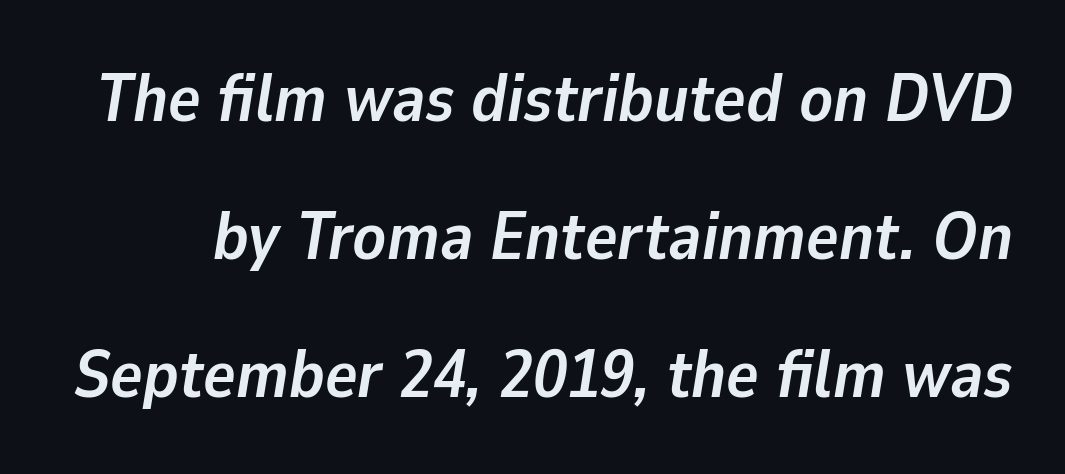
Q: Is the text bold? A: Yes.
Q: Is the text italic (slanted)? A: Yes, it leans right by about 9 degrees.
Q: Is the text underlined? A: No.
Q: Is the spacing between letters normal or unusually wide? A: Normal.
Q: Is the spacing between lines tight, normal or loose? A: Loose.
Q: Width (condensed, normal, or wide)? A: Normal.
Q: Stroke contrast? A: Low.
Q: x-height? A: Medium.
Q: Monospaced? A: No.
